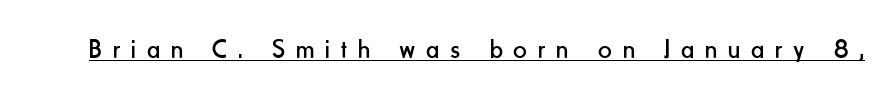
The image shows 27 px text type, upright; set unusually wide letter spacing (+0.41 em), underlined.
